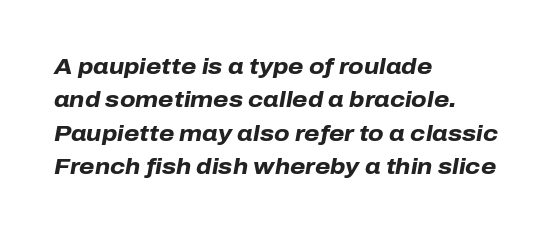
{"italic": "yes", "lean": "right", "slant_degrees": 10, "bold": "yes", "underline": "no", "align": "left", "line_spacing": "normal", "line_spacing_ratio": 1.52, "letter_spacing": "normal", "letter_spacing_em": 0.0, "glyph_px": 22}
